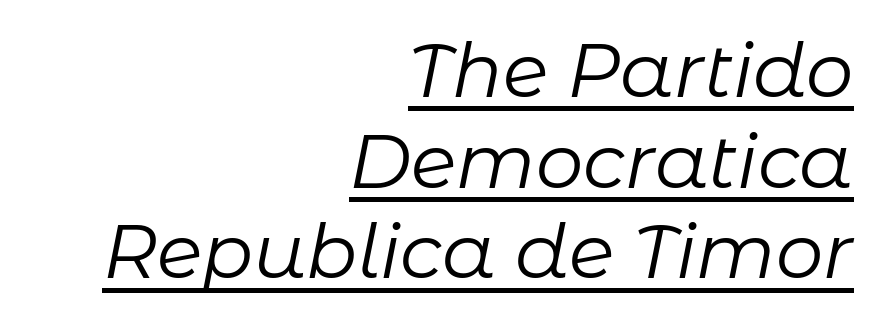
Q: Is the text bold? A: No.
Q: Is the text italic (slanted)? A: Yes, it leans right by about 11 degrees.
Q: Is the text underlined? A: Yes.
Q: How is the paragraph aligned? A: Right-aligned.
Q: Is the spacing between letters normal or unusually wide? A: Normal.
Q: Width (condensed, normal, or wide)? A: Normal.
Q: Stroke contrast? A: Low.
Q: x-height? A: Medium.
Q: Monospaced? A: No.
